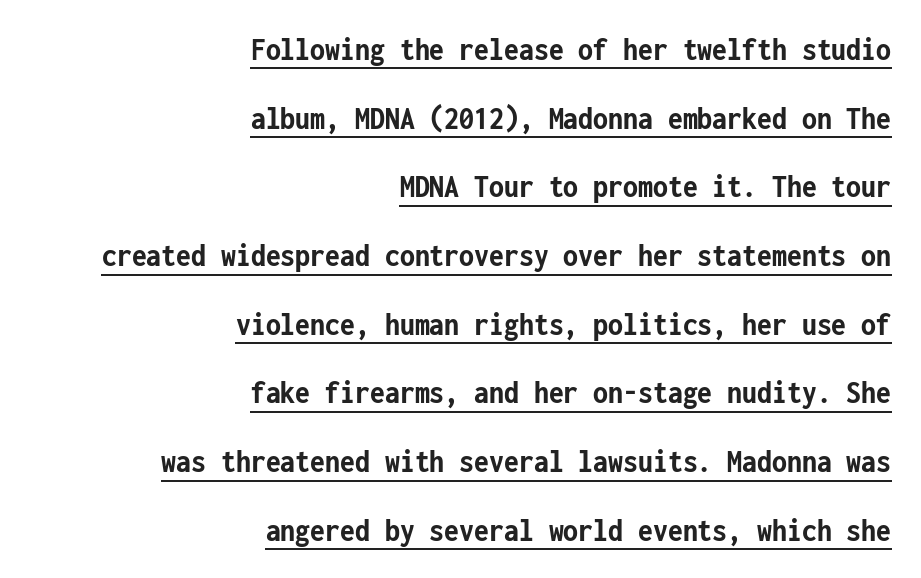
The image shows 34 px semibold, condensed sans-serif type, upright, monospaced; set right-aligned, loose line spacing (2.02x), normal letter spacing, underlined; low stroke contrast and a medium x-height.
